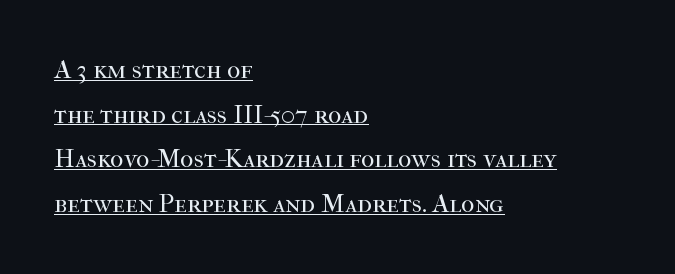
Q: Is the text bold? A: No.
Q: Is the text italic (slanted)? A: No, it is upright.
Q: Is the text underlined? A: Yes.
Q: How is the paragraph aligned? A: Left-aligned.
Q: Is the spacing between letters normal or unusually wide? A: Normal.
